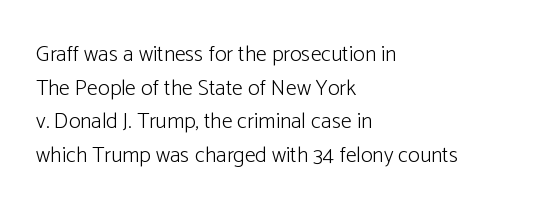
Q: Is the text bold? A: No.
Q: Is the text italic (slanted)? A: No, it is upright.
Q: Is the text underlined? A: No.
Q: How is the paragraph aligned? A: Left-aligned.
Q: Is the spacing between letters normal or unusually wide? A: Normal.
Q: Is the spacing between lines tight, normal or loose? A: Normal.
